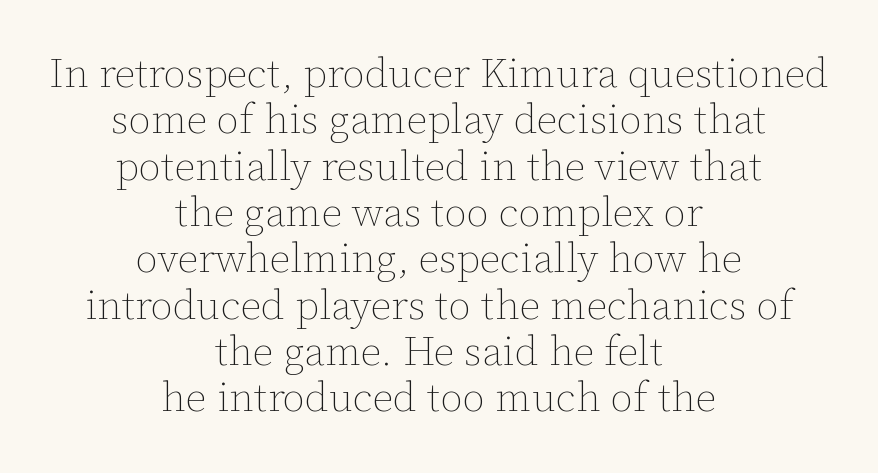
Q: Is the text bold? A: No.
Q: Is the text italic (slanted)? A: No, it is upright.
Q: Is the text underlined? A: No.
Q: How is the paragraph aligned? A: Centered.
Q: Is the spacing between letters normal or unusually wide? A: Normal.
Q: Is the spacing between lines tight, normal or loose? A: Tight.
Q: Width (condensed, normal, or wide)? A: Normal.
Q: Stroke contrast? A: Low.
Q: x-height? A: Medium.
Q: Monospaced? A: No.
